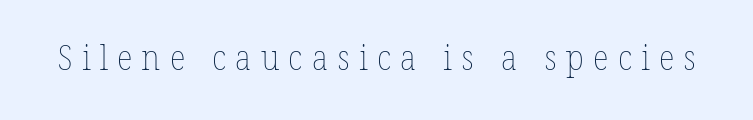
The image shows 34 px thin type; set unusually wide letter spacing (+0.27 em), not underlined; low stroke contrast and a medium x-height.
